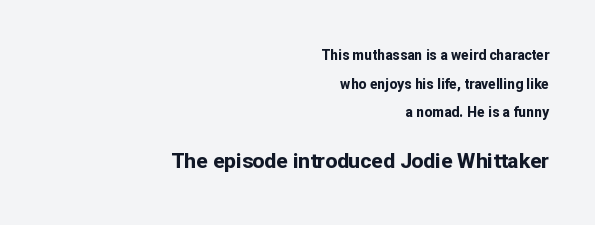
A dark, heavy texture on the line: the type is bold. This rendering features lettering with no underline. A flush-right, rag-left setting is used for this passage. The axis of the letterforms is exactly vertical.
